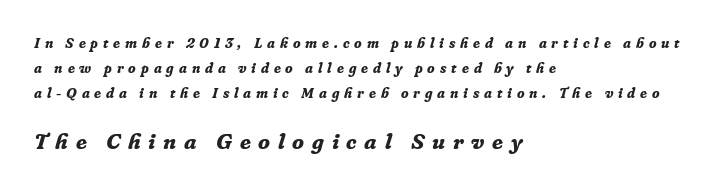
Q: Is the text bold? A: Yes.
Q: Is the text italic (slanted)? A: Yes, it leans right by about 16 degrees.
Q: Is the text underlined? A: No.
Q: How is the paragraph aligned? A: Left-aligned.
Q: Is the spacing between letters normal or unusually wide? A: Unusually wide.
Q: Which block of text is set in a larger size, the first (top) or the second (bottom)? A: The second (bottom) one.
